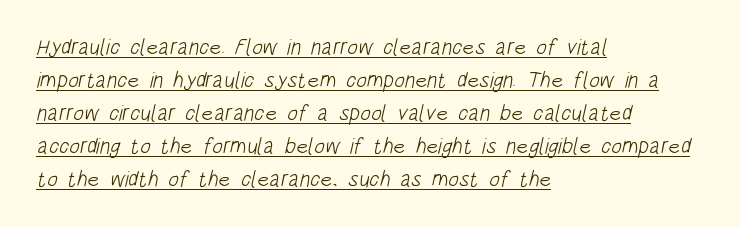
The image shows 22 px text type; set left-aligned, normal line spacing (1.5x), normal letter spacing, underlined.
